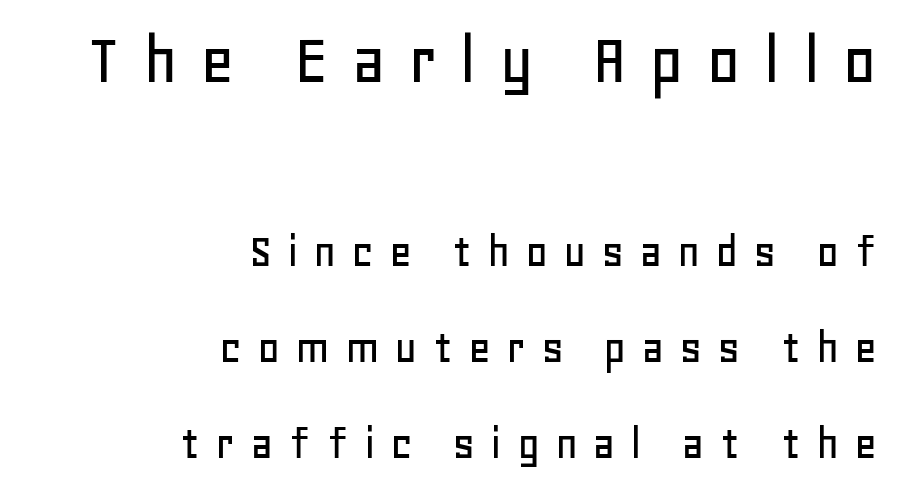
Q: Is the text italic (slanted)? A: No, it is upright.
Q: Is the typeface a serif or a sans-serif typeface? A: Sans-serif.
Q: Is the text underlined? A: No.
Q: How is the paragraph aligned? A: Right-aligned.
Q: Is the spacing between letters normal or unusually wide? A: Unusually wide.
Q: Is the spacing between lines tight, normal or loose? A: Loose.
Q: Which block of text is set in a larger size, the first (top) or the second (bottom)? A: The first (top) one.
Q: Width (condensed, normal, or wide)? A: Normal.
Q: Stroke contrast? A: Low.
Q: x-height? A: Large.
Q: Monospaced? A: No.
